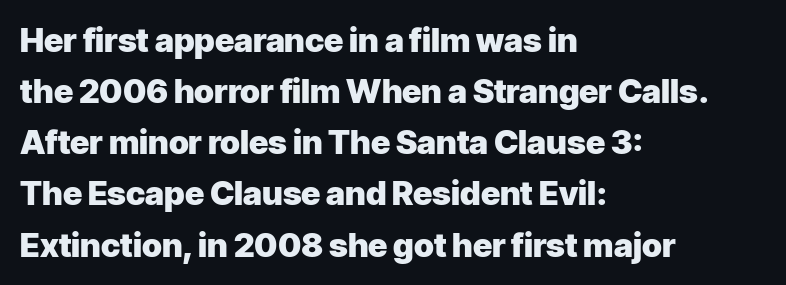
The image shows 33 px heavy sans-serif type, upright; set left-aligned, normal line spacing (1.55x), normal letter spacing, not underlined; low stroke contrast and a medium x-height.
